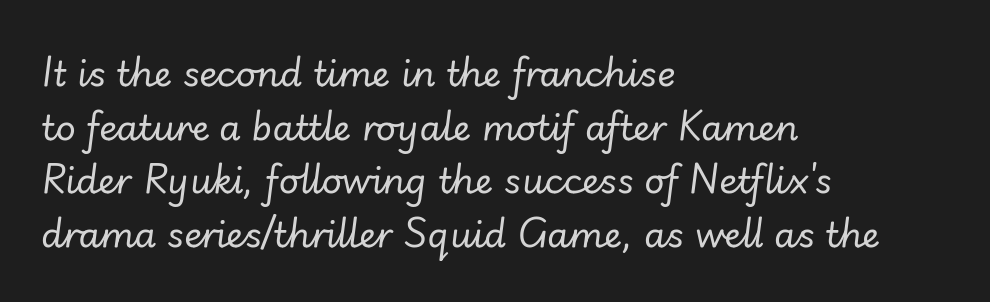
Nobody touched the tracking dial on this one. Horizontal bands of white between lines are of average thickness. The typography opts for an oblique posture over an upright one. The compositor pushed each line to the left boundary.
